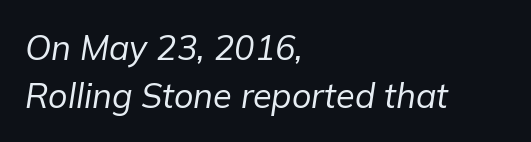
Q: Is the text bold? A: No.
Q: Is the text italic (slanted)? A: Yes, it leans right by about 9 degrees.
Q: Is the text underlined? A: No.
Q: How is the paragraph aligned? A: Left-aligned.
Q: Is the spacing between letters normal or unusually wide? A: Normal.
Q: Is the spacing between lines tight, normal or loose? A: Normal.
Q: Width (condensed, normal, or wide)? A: Normal.
Q: Stroke contrast? A: Low.
Q: x-height? A: Medium.
Q: Monospaced? A: No.
